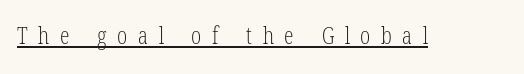
{"italic": "no", "bold": "no", "underline": "yes", "letter_spacing": "wide", "letter_spacing_em": 0.44, "glyph_px": 24}
